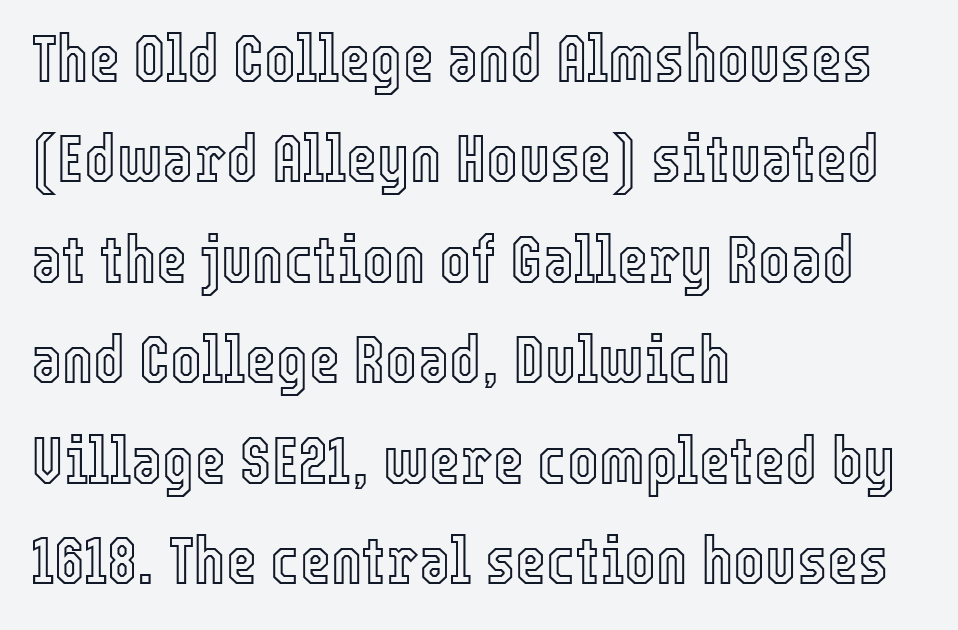
Q: Is the text italic (slanted)? A: No, it is upright.
Q: Is the text underlined? A: No.
Q: How is the paragraph aligned? A: Left-aligned.
Q: Is the spacing between letters normal or unusually wide? A: Normal.
Q: Is the spacing between lines tight, normal or loose? A: Normal.
Q: Width (condensed, normal, or wide)? A: Condensed.
Q: x-height? A: Medium.
Q: Monospaced? A: No.
